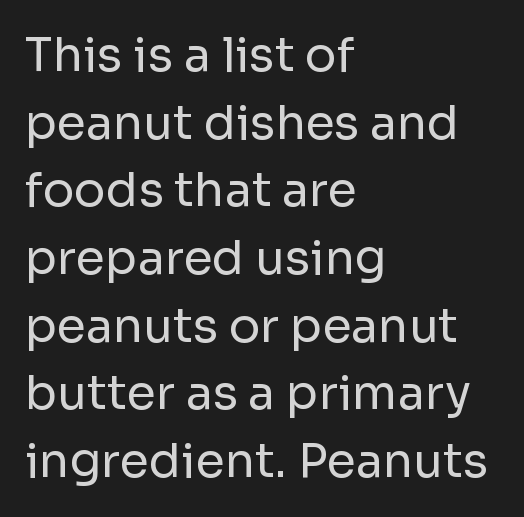
{"serif": "no", "italic": "no", "bold": "no", "weight": "regular", "width": "normal", "stroke_contrast": "low", "x_height": "medium", "monospaced": "no", "underline": "no", "align": "left", "line_spacing": "normal", "line_spacing_ratio": 1.44, "letter_spacing": "normal", "letter_spacing_em": 0.0, "glyph_px": 47}
